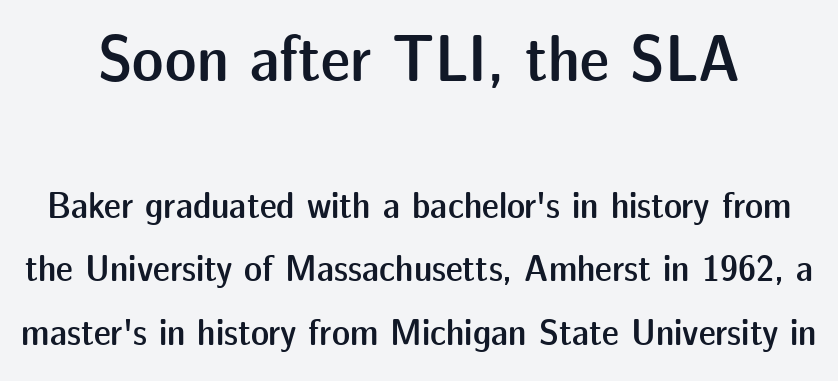
The image shows 66 px semibold sans-serif type, upright; set normal line spacing (1.66x), normal letter spacing, not underlined; the first (top) block is 1.74x larger; low stroke contrast and a medium x-height.
